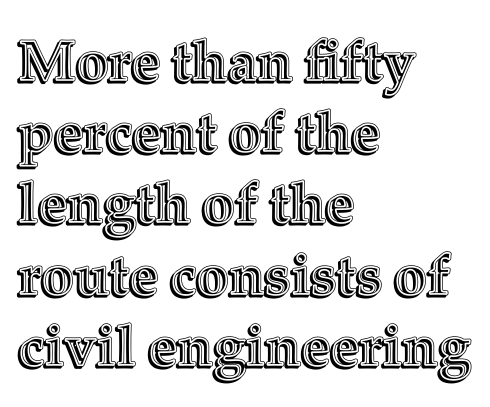
The image shows 57 px text type, upright; set left-aligned, normal line spacing (1.25x), normal letter spacing, not underlined; a medium x-height.
